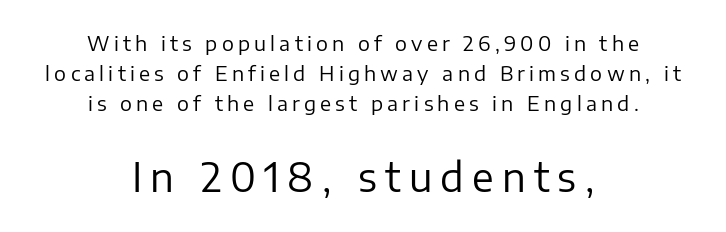
{"serif": "no", "italic": "no", "bold": "no", "weight": "regular", "width": "normal", "stroke_contrast": "low", "x_height": "medium", "monospaced": "no", "underline": "no", "align": "center", "line_spacing": "normal", "line_spacing_ratio": 1.5, "letter_spacing": "wide", "letter_spacing_em": 0.21, "larger_block": "second", "size_ratio": 1.95, "glyph_px": 39}
